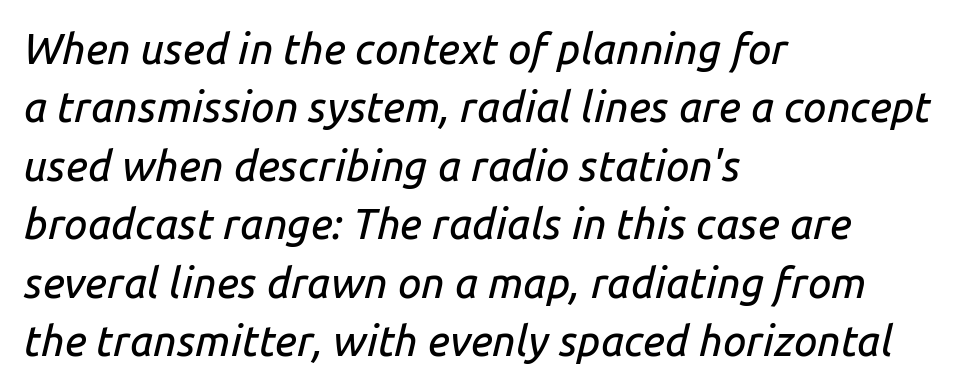
Q: Is the text italic (slanted)? A: Yes, it leans right by about 14 degrees.
Q: Is the text underlined? A: No.
Q: How is the paragraph aligned? A: Left-aligned.
Q: Is the spacing between letters normal or unusually wide? A: Normal.
Q: Is the spacing between lines tight, normal or loose? A: Normal.
Q: Width (condensed, normal, or wide)? A: Normal.
Q: Stroke contrast? A: Low.
Q: x-height? A: Medium.
Q: Monospaced? A: No.
